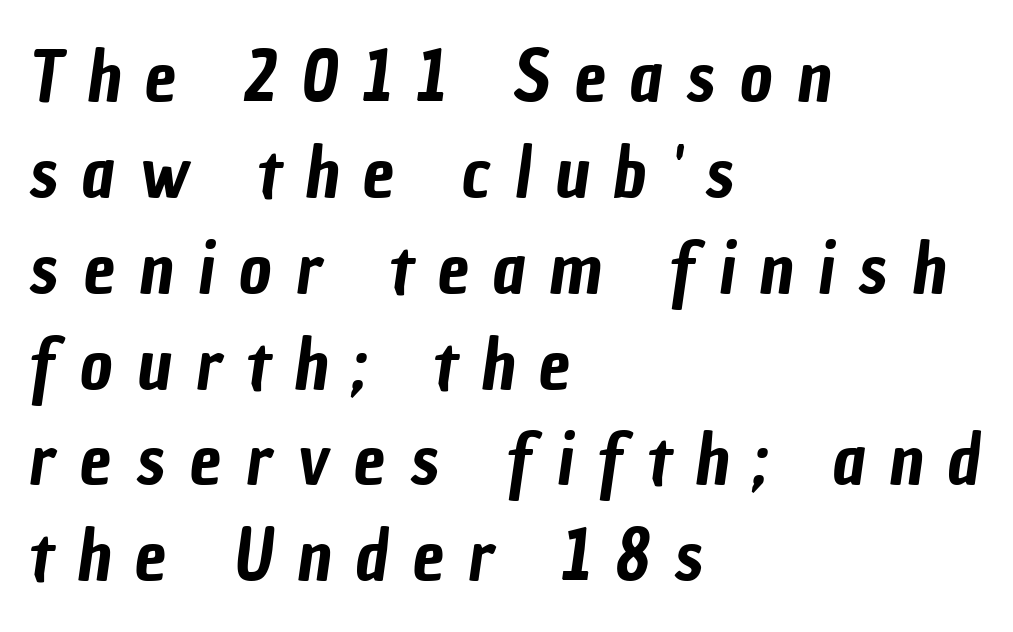
The image shows 71 px condensed sans-serif type; set left-aligned, normal line spacing (1.35x), unusually wide letter spacing (+0.34 em), not underlined; low stroke contrast and a medium x-height.
